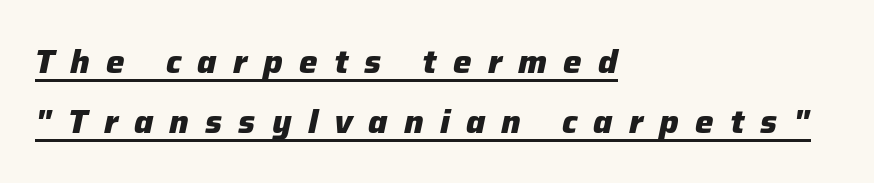
The image shows 33 px heavy type, italic (leaning right); set left-aligned, line spacing 1.81x, unusually wide letter spacing (+0.49 em), underlined; low stroke contrast and a medium x-height.
